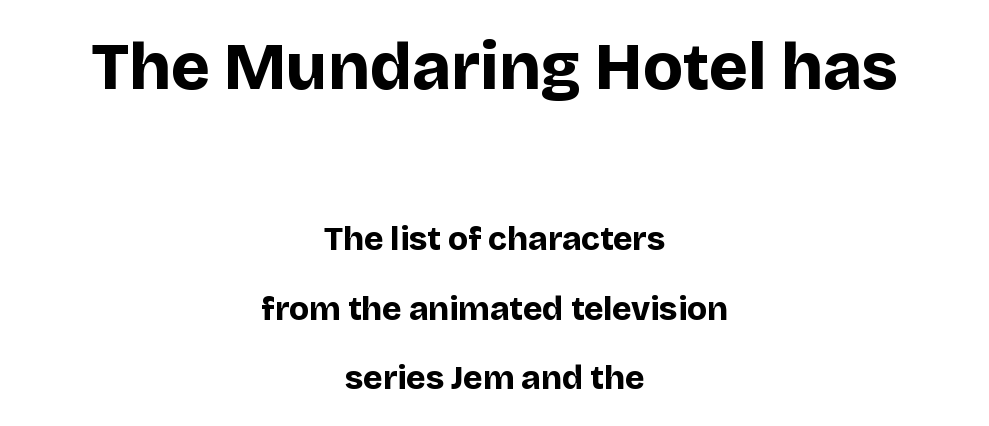
The image shows 66 px bold sans-serif type, upright; set centered, loose line spacing (2.11x), normal letter spacing, not underlined; the first (top) block is 2.0x larger; low stroke contrast and a large x-height.
